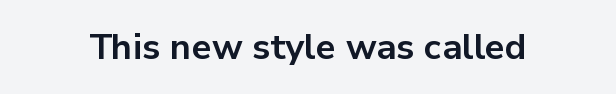
The image shows 36 px bold sans-serif type, upright; set normal letter spacing, not underlined; low stroke contrast and a medium x-height.
